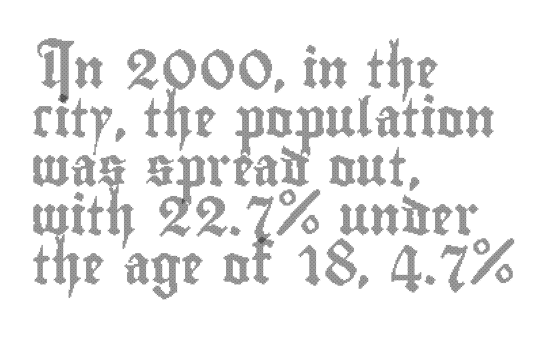
Leading matches the norm, producing a regular column. Posture: straight, roman, zero tilt. The string is rendered with underlining switched off. You could not count columns in this text — the font is proportionally spaced.
